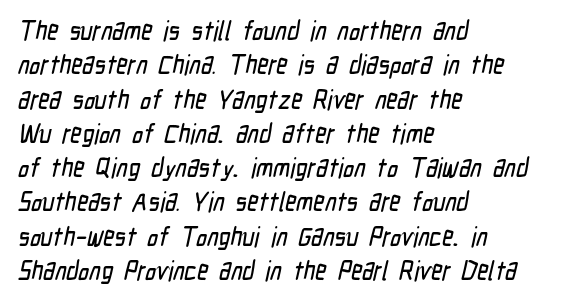
{"underline": "no", "align": "left", "line_spacing": "normal", "line_spacing_ratio": 1.27, "letter_spacing": "normal", "letter_spacing_em": 0.0, "glyph_px": 27}
